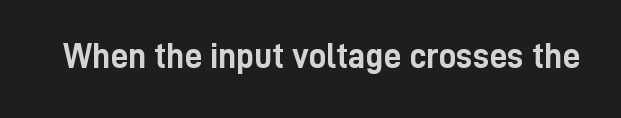
The image shows 35 px semibold, condensed sans-serif type, upright; set normal letter spacing, not underlined; low stroke contrast and a medium x-height.
